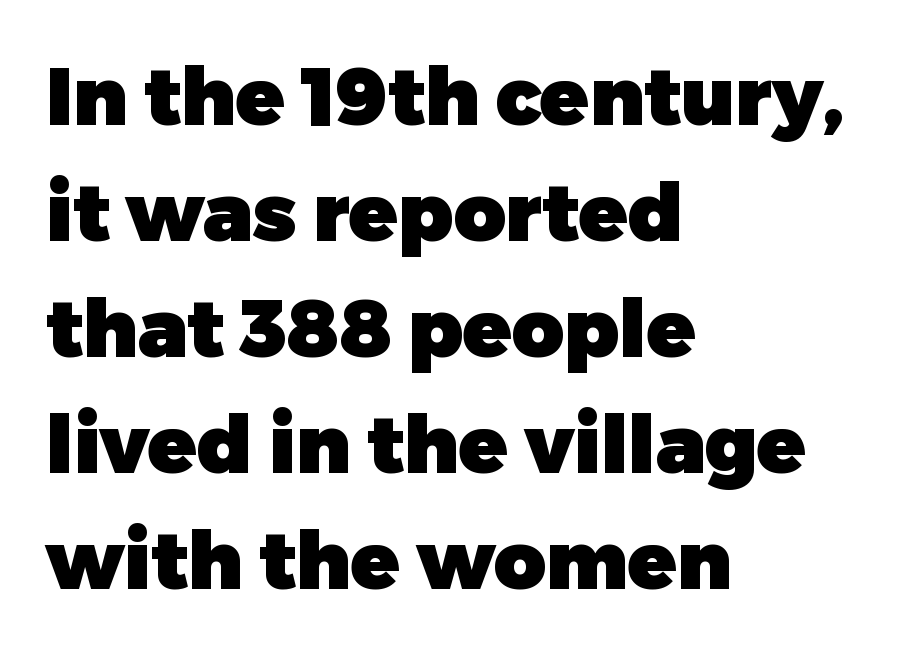
Descenders are the only things crossing below the line. Think of a printed novel: that variable character pitch is what you see here. Strokes here are thick enough to call this a true bold. Short note: letters normally spaced.
